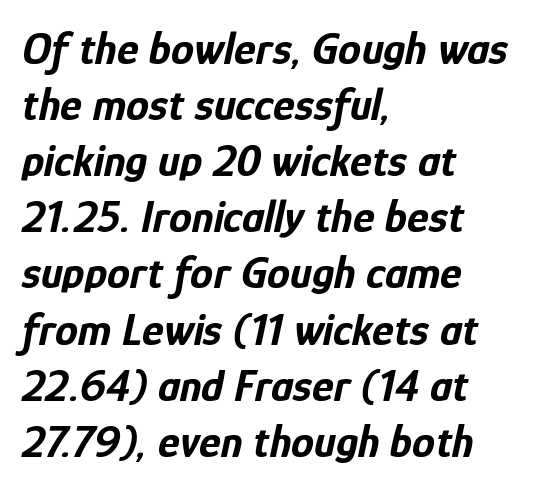
Q: Is the text bold? A: Yes.
Q: Is the text italic (slanted)? A: Yes, it leans right by about 12 degrees.
Q: Is the text underlined? A: No.
Q: How is the paragraph aligned? A: Left-aligned.
Q: Is the spacing between letters normal or unusually wide? A: Normal.
Q: Width (condensed, normal, or wide)? A: Condensed.
Q: Stroke contrast? A: Low.
Q: x-height? A: Medium.
Q: Monospaced? A: No.
